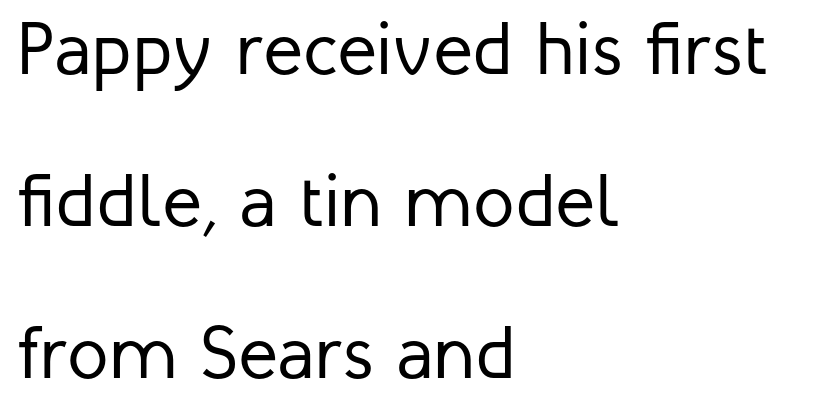
Q: Is the text bold? A: No.
Q: Is the text italic (slanted)? A: No, it is upright.
Q: Is the typeface a serif or a sans-serif typeface? A: Sans-serif.
Q: Is the text underlined? A: No.
Q: How is the paragraph aligned? A: Left-aligned.
Q: Is the spacing between letters normal or unusually wide? A: Normal.
Q: Is the spacing between lines tight, normal or loose? A: Loose.
Q: Width (condensed, normal, or wide)? A: Normal.
Q: Stroke contrast? A: Low.
Q: x-height? A: Medium.
Q: Monospaced? A: No.
